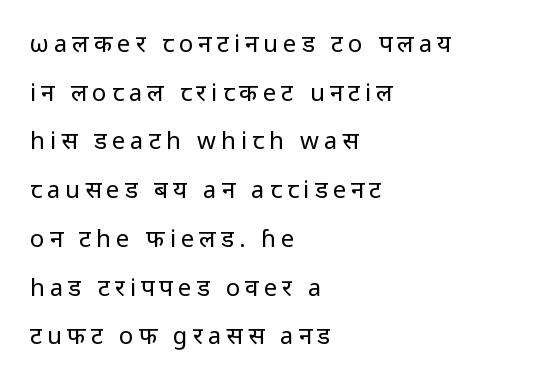
Every stem runs plumb, perpendicular to the baseline. In terms of letterspacing, this is a distinctly airy, spread setting. Decoration check: the copy has no underline. Stroke thickness stays within the range of a standard reading face or lighter.
